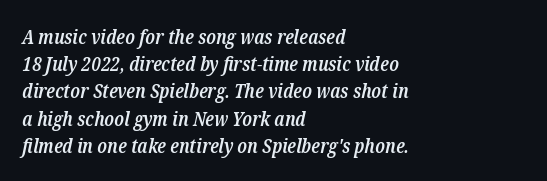
The image shows 20 px text type, italic (leaning right); set left-aligned, normal line spacing (1.36x), normal letter spacing, not underlined.
